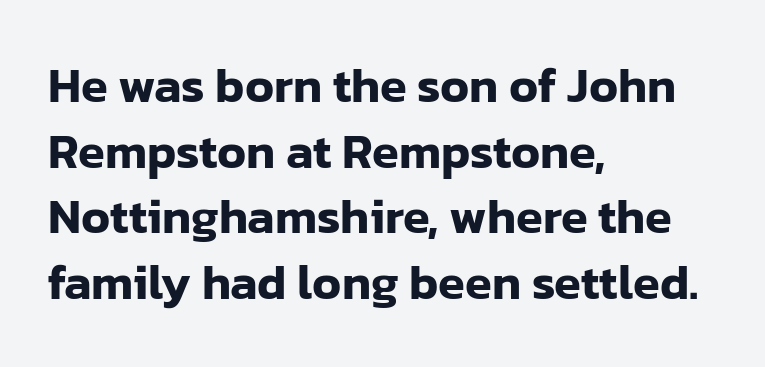
{"serif": "no", "italic": "no", "width": "normal", "stroke_contrast": "low", "x_height": "medium", "monospaced": "no", "underline": "no", "align": "left", "line_spacing": "normal", "line_spacing_ratio": 1.34, "letter_spacing": "normal", "letter_spacing_em": 0.0, "glyph_px": 49}
